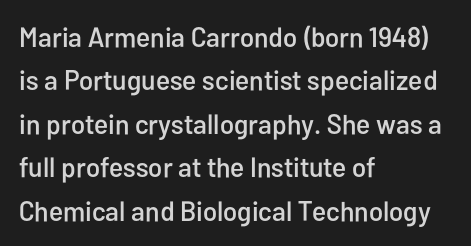
Each line starts at the same left margin while the right side varies. Tall strokes in this sample are plumb rather than angled. Is this a sans? Yes — the strokes have no serifs. Compared with typical body copy, the letter spacing here is the same. Regular leading.
